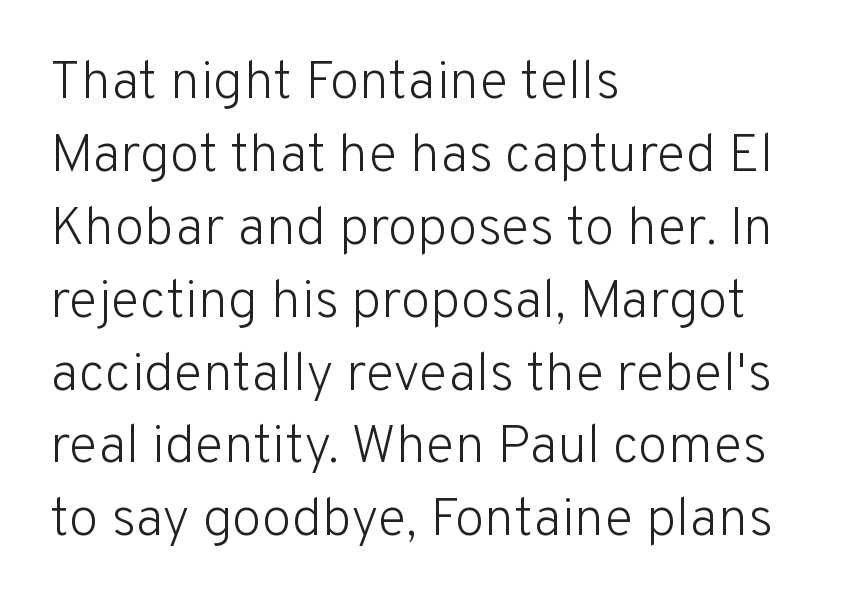
Q: Is the text bold? A: No.
Q: Is the text italic (slanted)? A: No, it is upright.
Q: Is the typeface a serif or a sans-serif typeface? A: Sans-serif.
Q: Is the text underlined? A: No.
Q: How is the paragraph aligned? A: Left-aligned.
Q: Is the spacing between letters normal or unusually wide? A: Normal.
Q: Is the spacing between lines tight, normal or loose? A: Normal.
Q: Width (condensed, normal, or wide)? A: Normal.
Q: Stroke contrast? A: Low.
Q: x-height? A: Medium.
Q: Monospaced? A: No.
